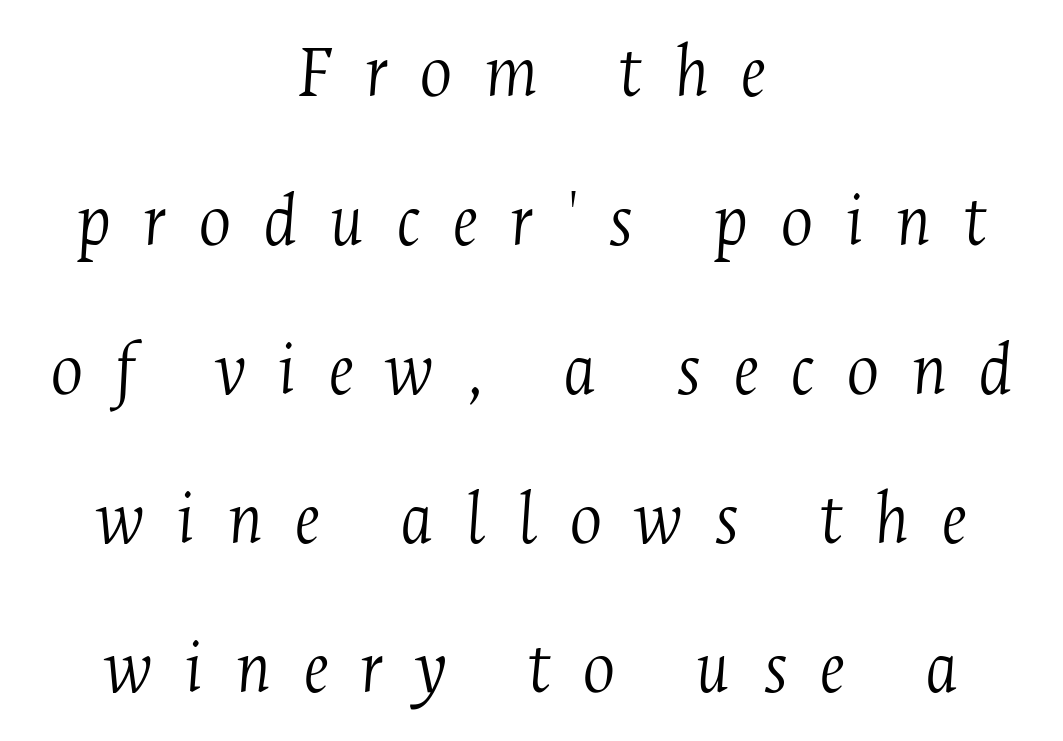
{"serif": "yes", "italic": "yes", "lean": "right", "slant_degrees": 4, "bold": "no", "weight": "light", "width": "condensed", "stroke_contrast": "medium", "x_height": "medium", "monospaced": "no", "underline": "no", "align": "center", "line_spacing": "loose", "line_spacing_ratio": 1.91, "letter_spacing": "wide", "letter_spacing_em": 0.4, "glyph_px": 78}
